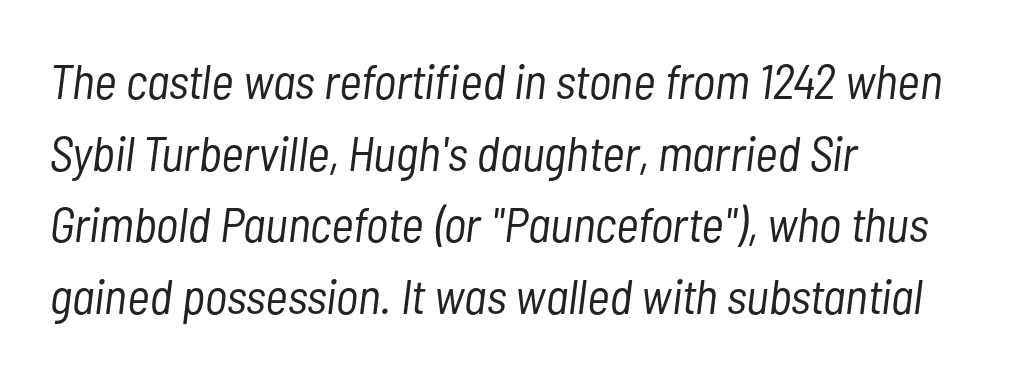
Look at the tracking — it's just the regular setting, nothing added. Only glyphs here, with clear space below each row. Think of a printed novel: that variable character pitch is what you see here. Vertically, the passage feels balanced, rows spaced as you'd expect. The paragraph shown leans on its left margin. This sample uses an oblique cut, with every glyph tilted off the vertical.
